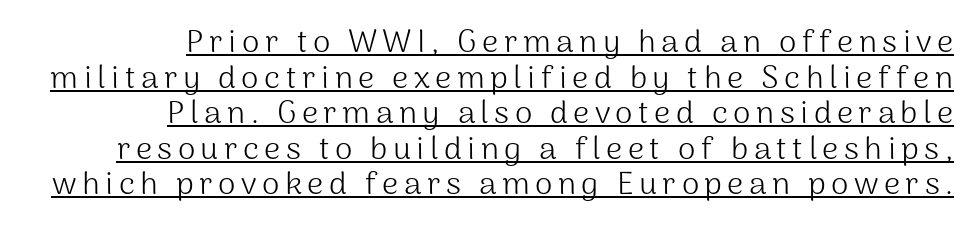
{"serif": "no", "italic": "no", "bold": "no", "weight": "light", "width": "normal", "stroke_contrast": "medium", "x_height": "medium", "monospaced": "no", "underline": "yes", "align": "right", "line_spacing": "tight", "line_spacing_ratio": 1.11, "glyph_px": 32}
